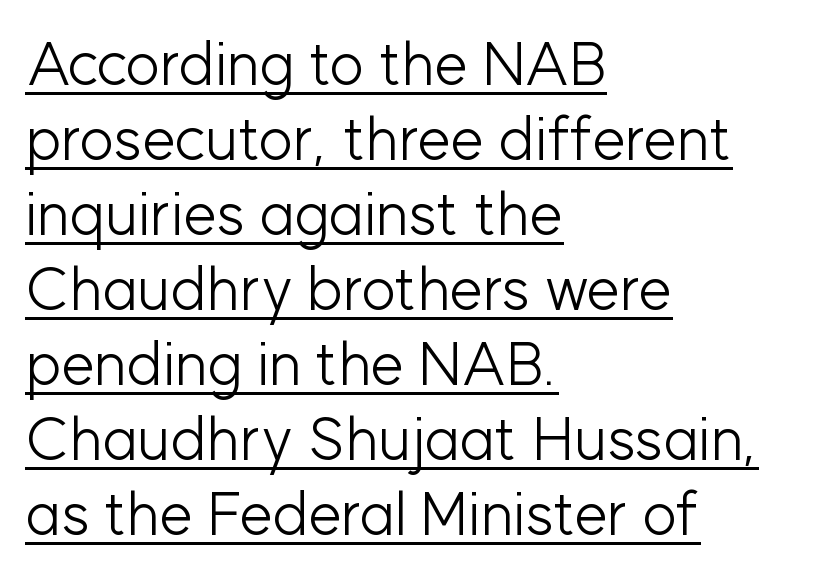
{"serif": "no", "italic": "no", "bold": "no", "weight": "light", "width": "normal", "stroke_contrast": "low", "x_height": "medium", "monospaced": "no", "underline": "yes", "align": "left", "line_spacing": "normal", "line_spacing_ratio": 1.25, "letter_spacing": "normal", "letter_spacing_em": 0.0, "glyph_px": 60}
